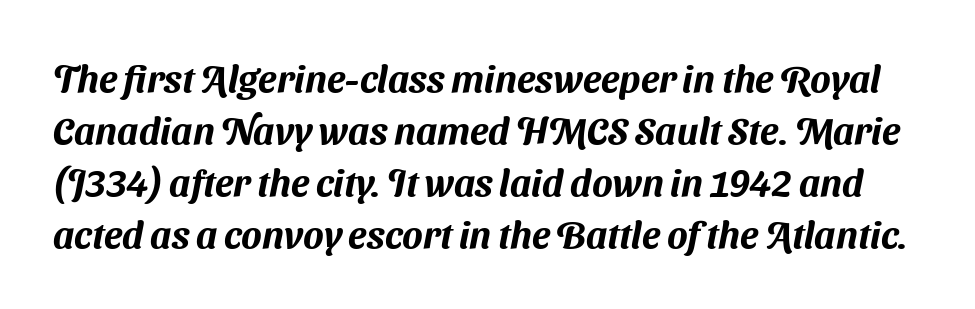
The image shows 38 px sans-serif type; set normal line spacing (1.37x), normal letter spacing, not underlined; medium stroke contrast and a medium x-height.
